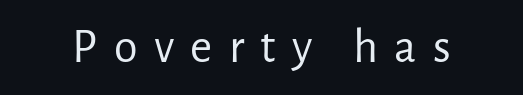
{"serif": "no", "italic": "no", "bold": "no", "weight": "regular", "width": "normal", "stroke_contrast": "low", "x_height": "medium", "monospaced": "no", "underline": "no", "letter_spacing": "wide", "letter_spacing_em": 0.34, "glyph_px": 48}
